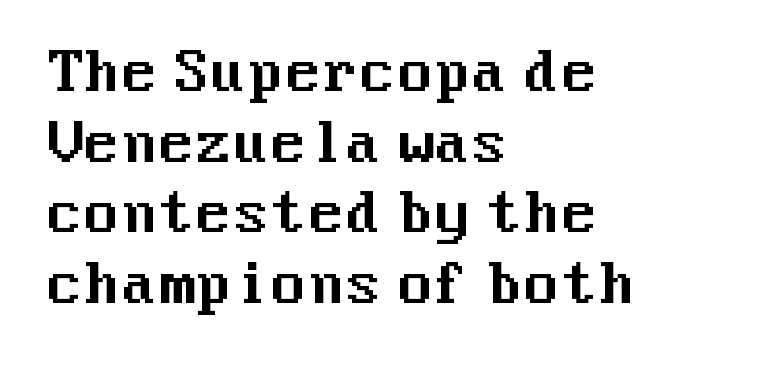
Words appear dense and cohesive because spacing is normal. The specimen reads as upright at a glance. Clear beneath every line of the passage. This sample is left-justified, so line endings fall wherever the words run out.
